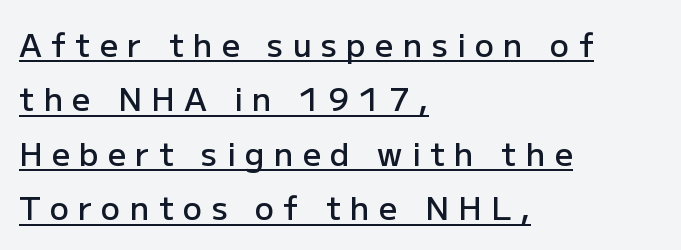
Q: Is the text bold? A: Semi-bold.
Q: Is the text italic (slanted)? A: No, it is upright.
Q: Is the typeface a serif or a sans-serif typeface? A: Sans-serif.
Q: Is the text underlined? A: Yes.
Q: How is the paragraph aligned? A: Left-aligned.
Q: Is the spacing between letters normal or unusually wide? A: Unusually wide.
Q: Is the spacing between lines tight, normal or loose? A: Normal.
Q: Width (condensed, normal, or wide)? A: Normal.
Q: Stroke contrast? A: Low.
Q: x-height? A: Medium.
Q: Monospaced? A: No.
